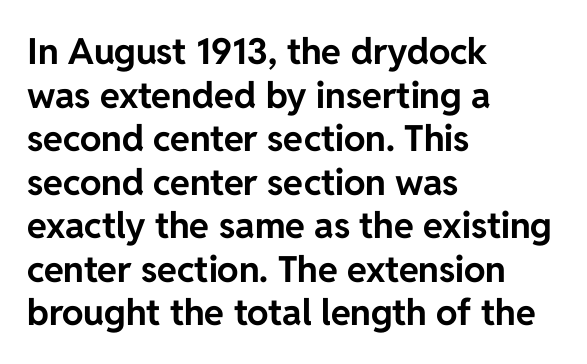
Q: Is the text bold? A: Yes.
Q: Is the text italic (slanted)? A: No, it is upright.
Q: Is the typeface a serif or a sans-serif typeface? A: Sans-serif.
Q: Is the text underlined? A: No.
Q: How is the paragraph aligned? A: Left-aligned.
Q: Is the spacing between letters normal or unusually wide? A: Normal.
Q: Width (condensed, normal, or wide)? A: Normal.
Q: Stroke contrast? A: Low.
Q: x-height? A: Medium.
Q: Monospaced? A: No.
